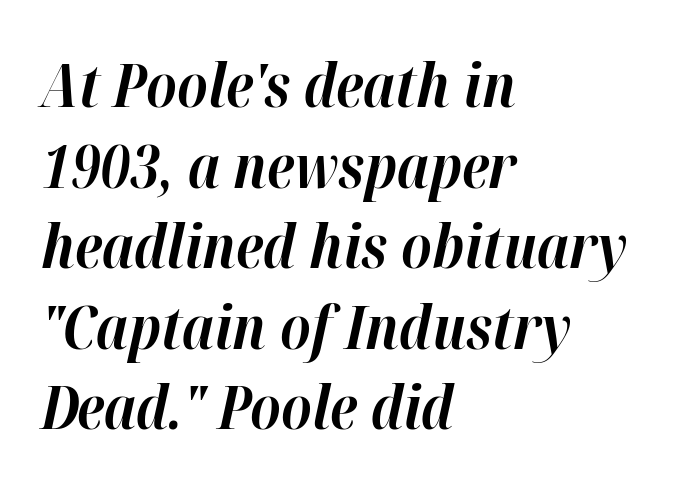
The image shows 61 px bold type, italic (leaning right); set left-aligned, normal line spacing (1.32x), normal letter spacing, not underlined; high stroke contrast and a medium x-height.
